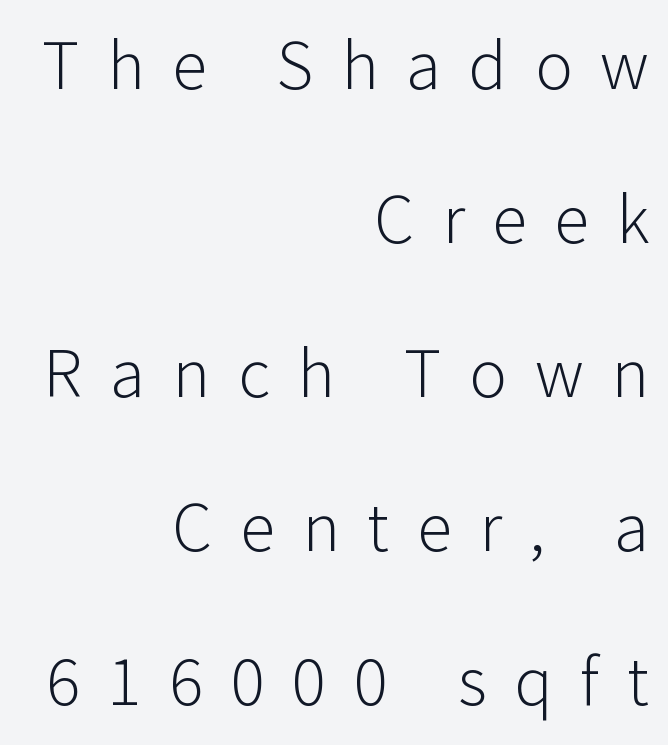
The image shows 71 px light sans-serif type, upright; set right-aligned, loose line spacing (2.17x), unusually wide letter spacing (+0.39 em), not underlined; low stroke contrast and a medium x-height.
